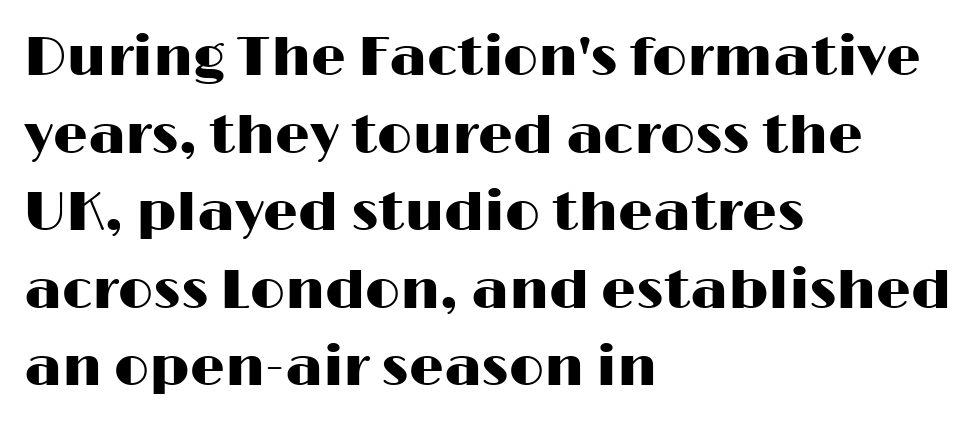
Q: Is the text italic (slanted)? A: No, it is upright.
Q: Is the typeface a serif or a sans-serif typeface? A: Sans-serif.
Q: Is the text underlined? A: No.
Q: How is the paragraph aligned? A: Left-aligned.
Q: Is the spacing between letters normal or unusually wide? A: Normal.
Q: Is the spacing between lines tight, normal or loose? A: Normal.
Q: Width (condensed, normal, or wide)? A: Wide.
Q: Stroke contrast? A: High.
Q: x-height? A: Medium.
Q: Monospaced? A: No.
